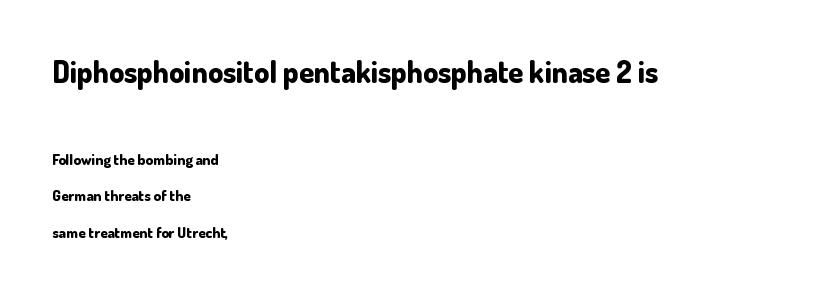
The image shows 30 px bold sans-serif type, upright; set left-aligned, loose line spacing (2.43x), normal letter spacing, not underlined; the first (top) block is 2.0x larger; low stroke contrast and a small x-height.
